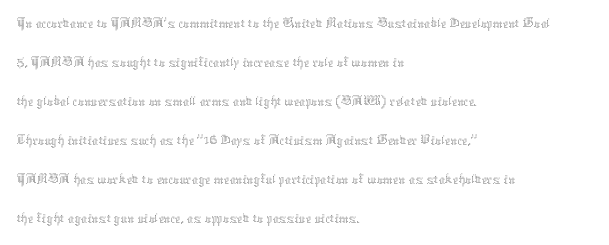
The image shows 31 px thin type, upright; set left-aligned, normal line spacing (1.26x), normal letter spacing, not underlined; medium stroke contrast and a medium x-height.
